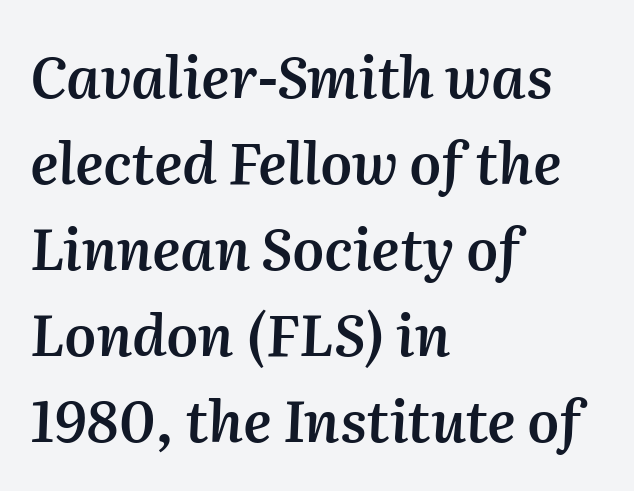
{"italic": "yes", "lean": "right", "slant_degrees": 2, "bold": "semi", "weight": "semibold", "width": "normal", "stroke_contrast": "medium", "x_height": "medium", "monospaced": "no", "underline": "no", "align": "left", "line_spacing": "normal", "line_spacing_ratio": 1.51, "letter_spacing": "normal", "letter_spacing_em": 0.0, "glyph_px": 57}
